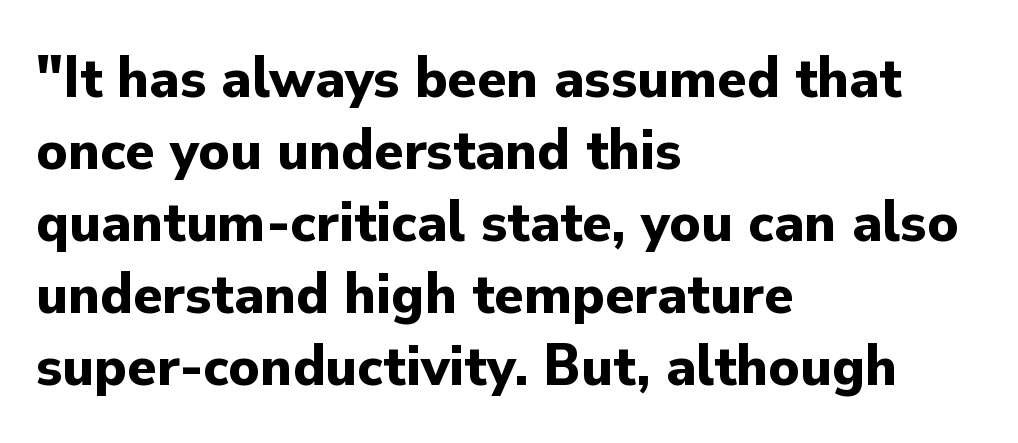
A classic flush-left, rag-right setting is used for this passage. The passage shown has conventional tracking throughout. Weight: bold. The passage shown is typed in a proportional face where columns would drift.
